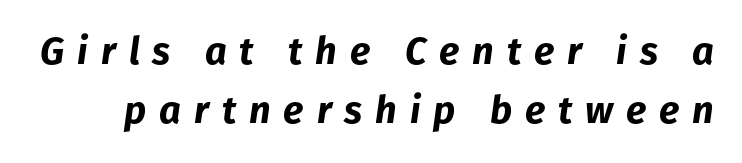
{"italic": "yes", "lean": "right", "slant_degrees": 8, "bold": "yes", "weight": "bold", "width": "normal", "stroke_contrast": "low", "x_height": "medium", "monospaced": "no", "underline": "no", "line_spacing": "normal", "line_spacing_ratio": 1.56, "letter_spacing": "wide", "letter_spacing_em": 0.34, "glyph_px": 38}
